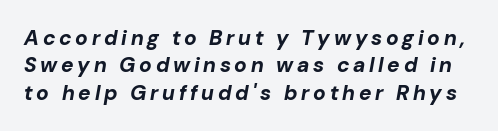
The image shows 21 px bold type, italic (leaning right); set normal line spacing (1.3x), not underlined.
